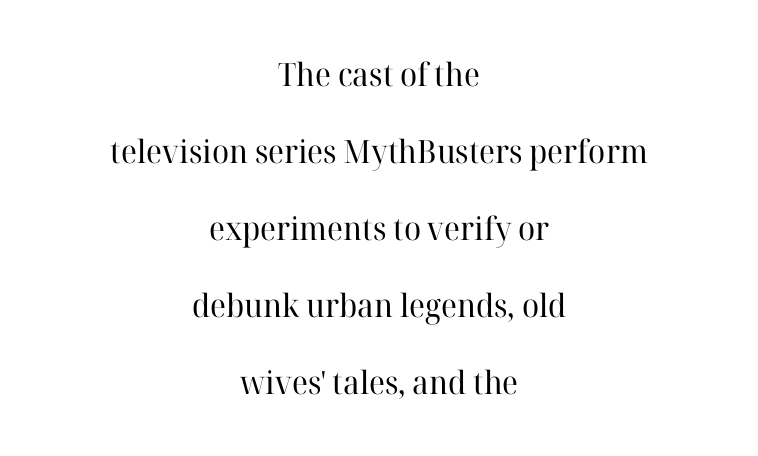
Q: Is the text bold? A: No.
Q: Is the text italic (slanted)? A: No, it is upright.
Q: Is the typeface a serif or a sans-serif typeface? A: Serif.
Q: Is the text underlined? A: No.
Q: How is the paragraph aligned? A: Centered.
Q: Is the spacing between letters normal or unusually wide? A: Normal.
Q: Is the spacing between lines tight, normal or loose? A: Loose.
Q: Width (condensed, normal, or wide)? A: Normal.
Q: Stroke contrast? A: High.
Q: x-height? A: Medium.
Q: Monospaced? A: No.
